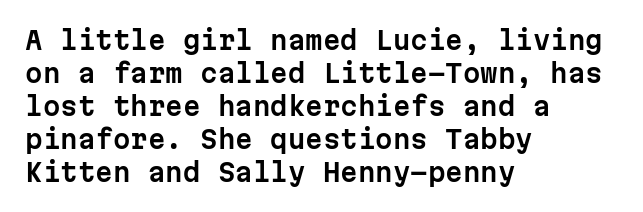
Q: Is the text italic (slanted)? A: No, it is upright.
Q: Is the text underlined? A: No.
Q: How is the paragraph aligned? A: Left-aligned.
Q: Is the spacing between letters normal or unusually wide? A: Normal.
Q: Is the spacing between lines tight, normal or loose? A: Normal.
